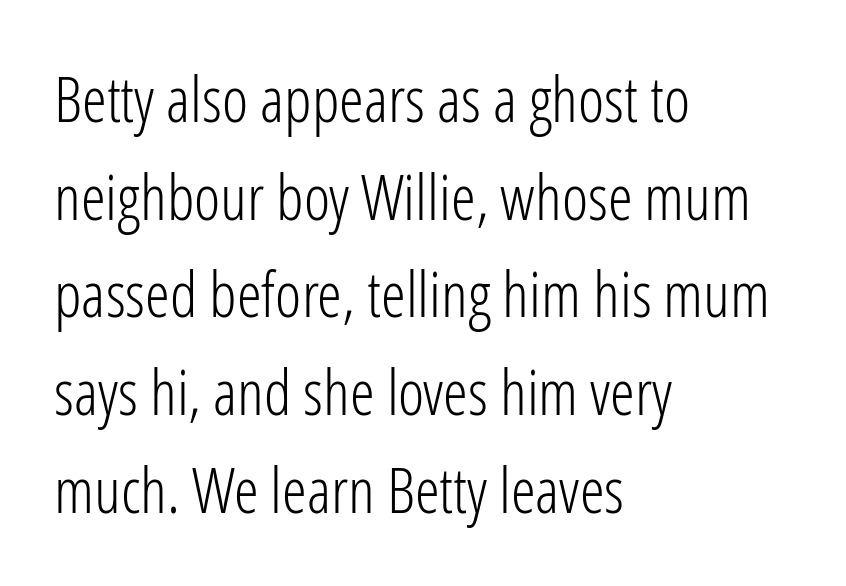
The image shows 63 px light, condensed sans-serif type, upright; set left-aligned, normal line spacing (1.55x), normal letter spacing, not underlined; low stroke contrast and a medium x-height.
